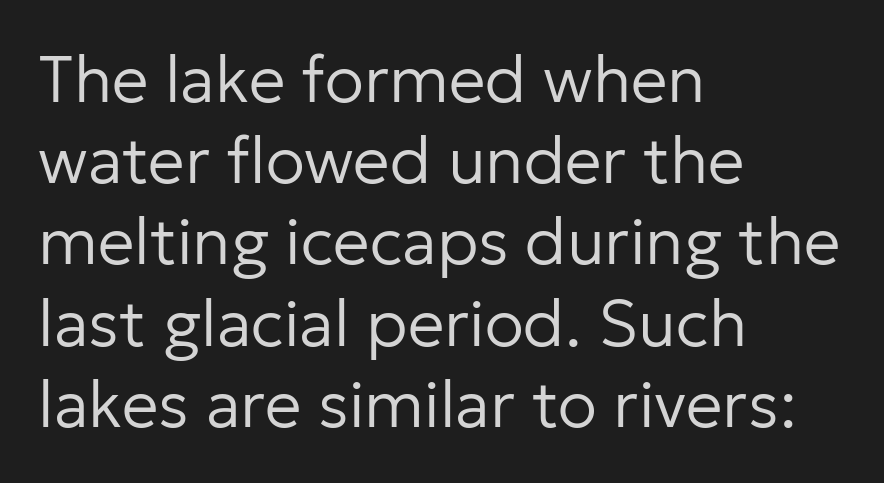
The image shows 65 px regular-weight sans-serif type, upright; set left-aligned, normal line spacing (1.25x), normal letter spacing, not underlined; low stroke contrast and a medium x-height.
